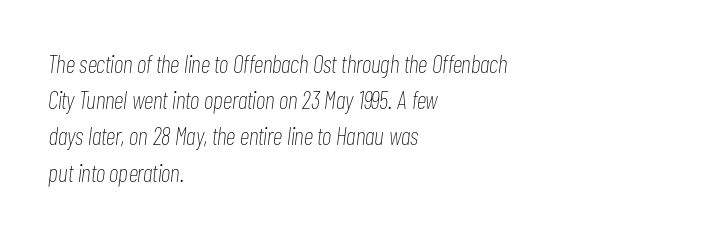
{"italic": "yes", "lean": "right", "slant_degrees": 7, "bold": "no", "underline": "no", "align": "left", "line_spacing": "normal", "line_spacing_ratio": 1.45, "letter_spacing": "normal", "letter_spacing_em": 0.0, "glyph_px": 25}
